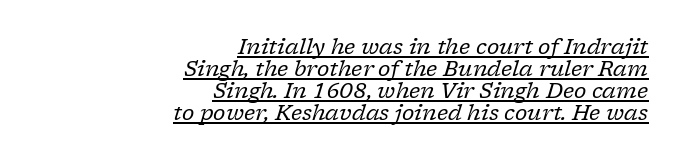
Q: Is the text bold? A: No.
Q: Is the text italic (slanted)? A: Yes, it leans right by about 17 degrees.
Q: Is the text underlined? A: Yes.
Q: How is the paragraph aligned? A: Right-aligned.
Q: Is the spacing between letters normal or unusually wide? A: Normal.
Q: Is the spacing between lines tight, normal or loose? A: Tight.
